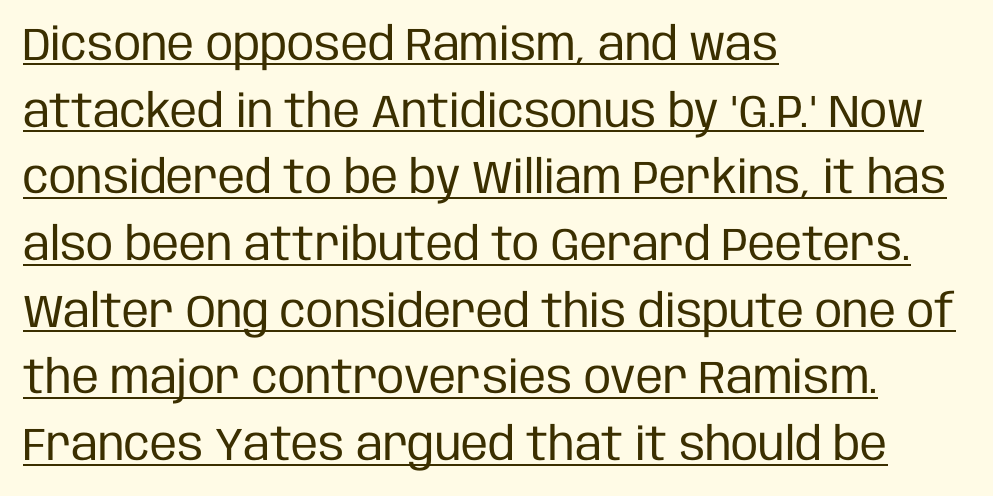
Default kerning and tracking; the words read as compact shapes. This is underlined copy, the kind a proofreader might mark for attention. Nope, not italic — everything's standing straight. The passage shown is typed in a proportional face where columns would drift. Weight: in the light-to-regular range.
